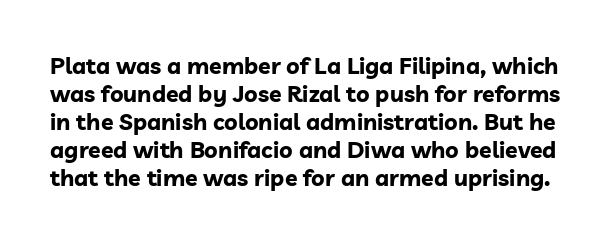
{"italic": "no", "bold": "yes", "underline": "no", "line_spacing_ratio": 1.22, "letter_spacing": "normal", "letter_spacing_em": 0.0, "glyph_px": 23}
